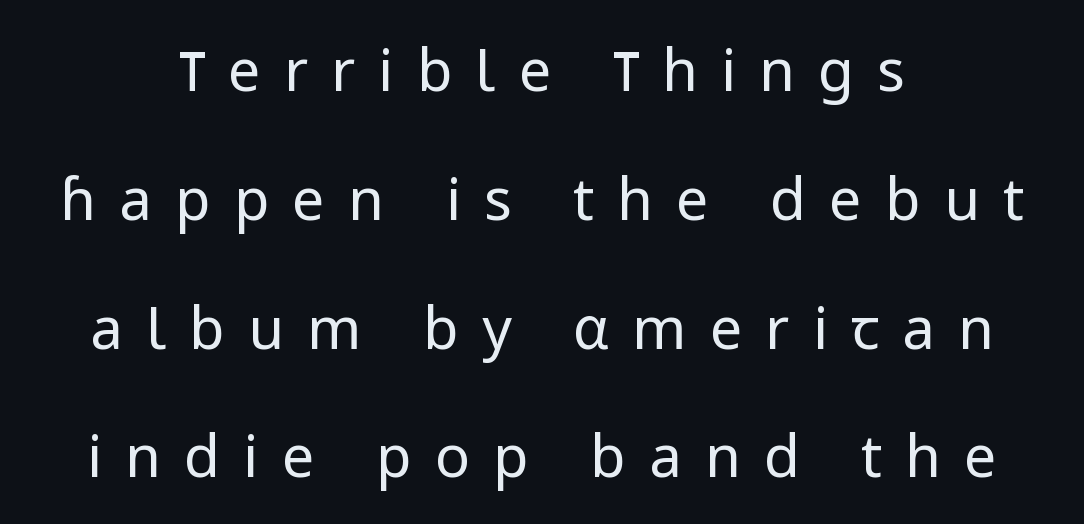
{"serif": "no", "italic": "no", "bold": "no", "weight": "regular", "width": "normal", "stroke_contrast": "low", "x_height": "medium", "monospaced": "no", "underline": "no", "align": "center", "line_spacing": "loose", "line_spacing_ratio": 2.22, "letter_spacing": "wide", "letter_spacing_em": 0.4, "glyph_px": 58}
